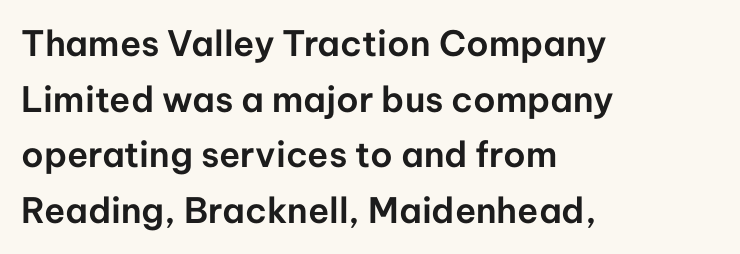
The line-height multiplier appears to be the usual default. The face used here is proportionally spaced, like ordinary book or web type. Students, note that the glyphs here touch the page at normal intervals. This sample is left-justified, so line endings fall wherever the words run out.
